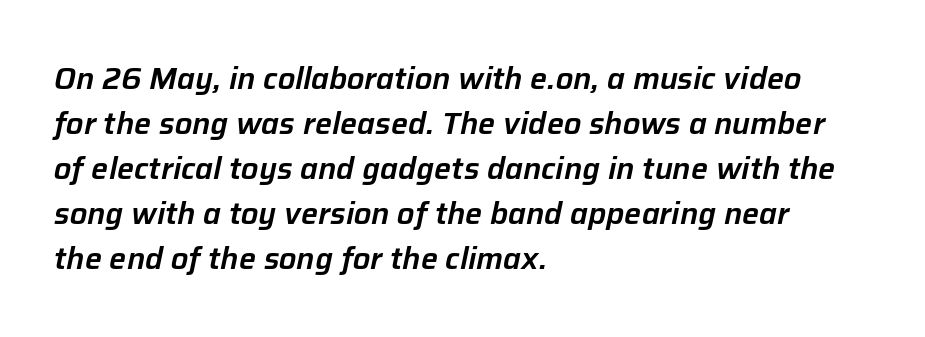
{"italic": "yes", "lean": "right", "slant_degrees": 12, "width": "normal", "stroke_contrast": "low", "x_height": "medium", "monospaced": "no", "underline": "no", "align": "left", "line_spacing": "normal", "line_spacing_ratio": 1.5, "letter_spacing": "normal", "letter_spacing_em": 0.0, "glyph_px": 30}
